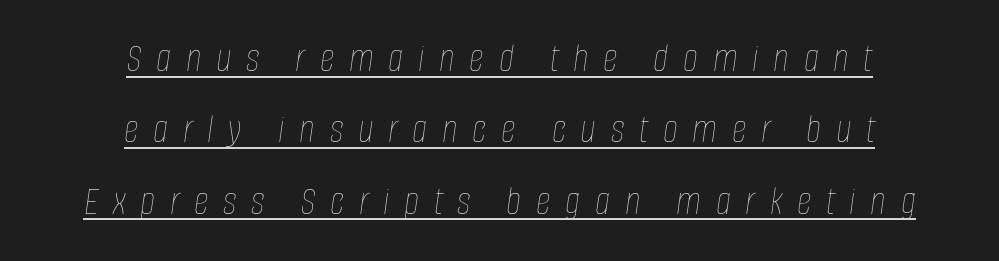
Quick note: italic. Caption: expanded tracking, letters set apart. Check the space under the baseline: a stroke is drawn there. The passage shown is not bold in any degree. Casual observation: everything's sitting right in the middle.
